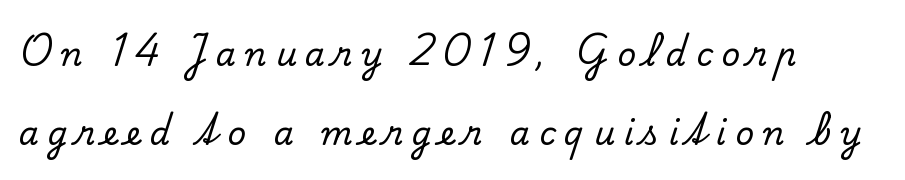
The image shows 32 px serif type; set left-aligned, loose line spacing (2.48x), unusually wide letter spacing (+0.28 em), not underlined; low stroke contrast and a small x-height.
